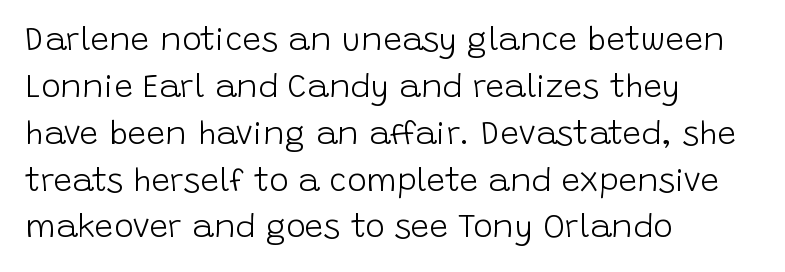
Q: Is the text bold? A: No.
Q: Is the text italic (slanted)? A: No, it is upright.
Q: Is the typeface a serif or a sans-serif typeface? A: Sans-serif.
Q: Is the text underlined? A: No.
Q: How is the paragraph aligned? A: Left-aligned.
Q: Is the spacing between letters normal or unusually wide? A: Normal.
Q: Is the spacing between lines tight, normal or loose? A: Normal.
Q: Width (condensed, normal, or wide)? A: Normal.
Q: Stroke contrast? A: Low.
Q: x-height? A: Large.
Q: Monospaced? A: No.
